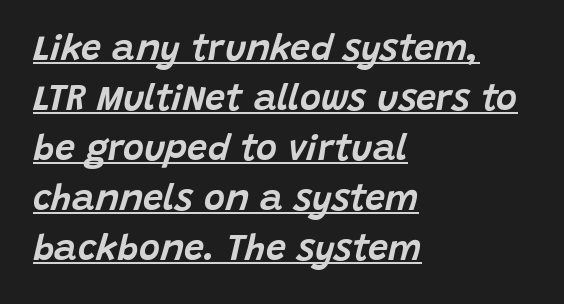
{"italic": "yes", "lean": "right", "slant_degrees": 15, "width": "normal", "stroke_contrast": "low", "x_height": "large", "monospaced": "no", "underline": "yes", "align": "left", "line_spacing": "normal", "line_spacing_ratio": 1.39, "letter_spacing": "normal", "letter_spacing_em": 0.0, "glyph_px": 36}
